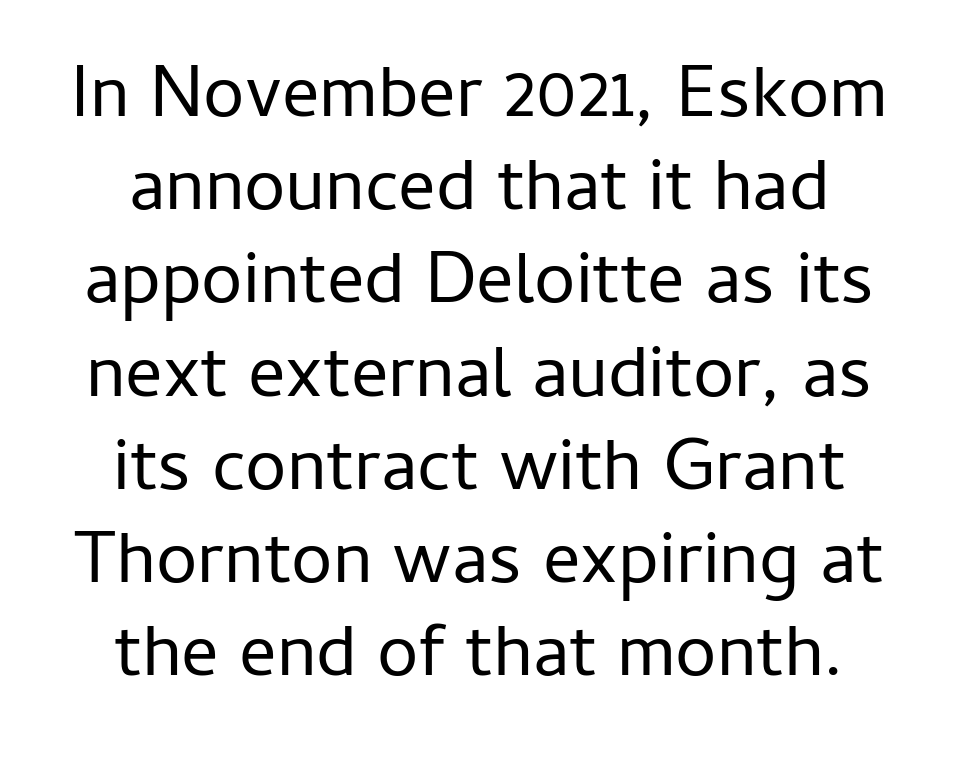
{"serif": "no", "italic": "no", "bold": "no", "weight": "regular", "width": "normal", "stroke_contrast": "low", "x_height": "medium", "monospaced": "no", "underline": "no", "align": "center", "line_spacing": "normal", "line_spacing_ratio": 1.26, "letter_spacing": "normal", "letter_spacing_em": 0.0, "glyph_px": 74}
